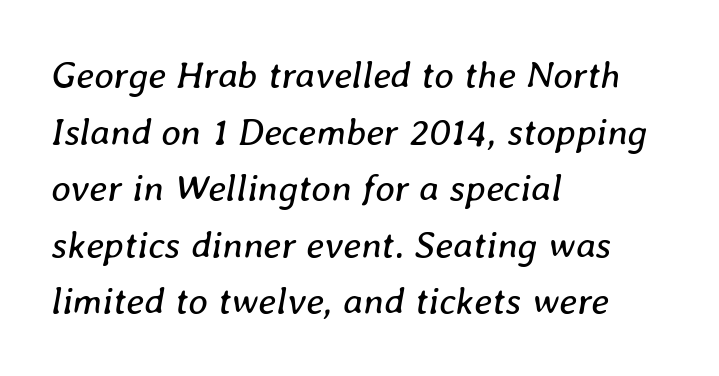
The image shows 38 px regular-weight type, italic (leaning right); set left-aligned, normal line spacing (1.49x), normal letter spacing, not underlined; low stroke contrast and a medium x-height.
